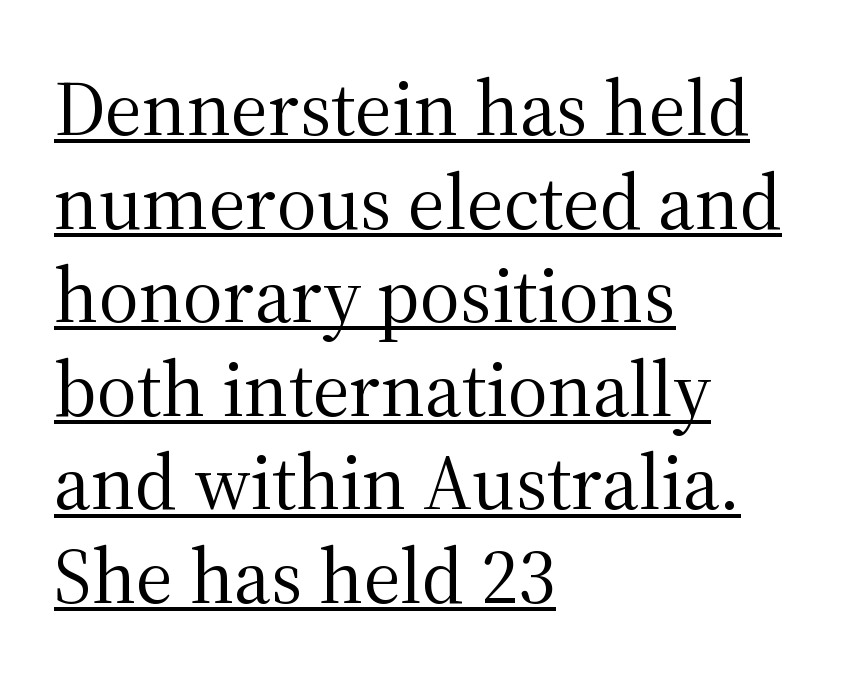
{"serif": "yes", "italic": "no", "bold": "no", "weight": "regular", "width": "normal", "stroke_contrast": "medium", "x_height": "medium", "monospaced": "no", "underline": "yes", "align": "left", "line_spacing_ratio": 1.2, "letter_spacing": "normal", "letter_spacing_em": 0.0, "glyph_px": 78}
